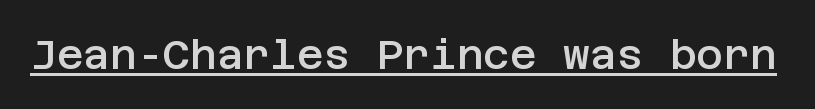
{"serif": "no", "italic": "no", "bold": "semi", "weight": "semibold", "width": "normal", "stroke_contrast": "low", "x_height": "large", "underline": "yes", "letter_spacing": "normal", "letter_spacing_em": 0.0, "glyph_px": 41}
